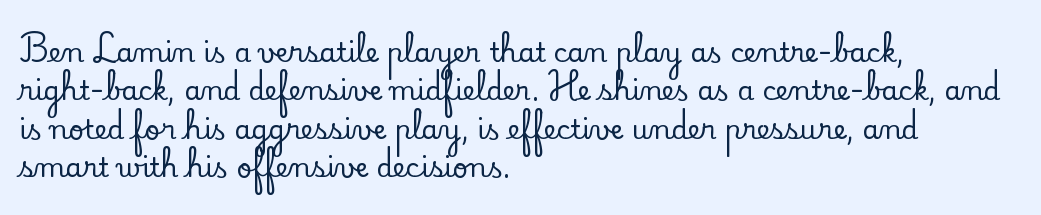
Compared with typical paragraphs, the rows here are spaced about the same. Posture: straight, roman, zero tilt. Inter-character spacing is left at the font's built-in metrics. The space beneath each line is pristine and unruled. The compositor pushed each line to the left boundary.
